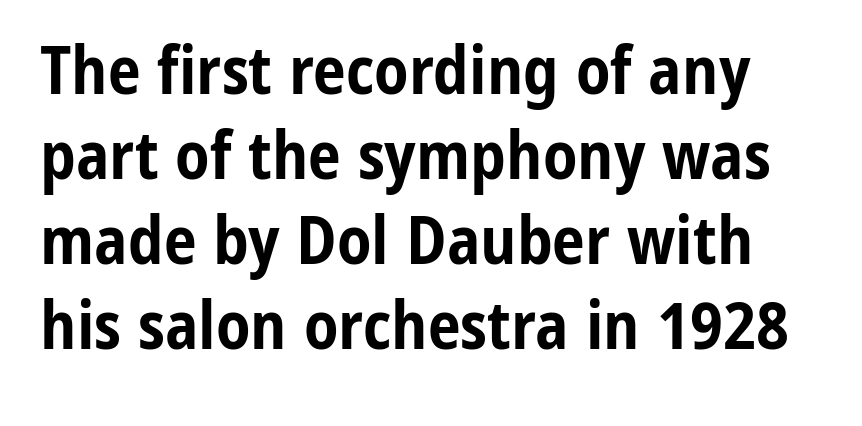
{"serif": "no", "italic": "no", "bold": "yes", "weight": "bold", "width": "condensed", "stroke_contrast": "low", "x_height": "medium", "monospaced": "no", "underline": "no", "line_spacing": "normal", "line_spacing_ratio": 1.29, "letter_spacing": "normal", "letter_spacing_em": 0.0, "glyph_px": 66}
